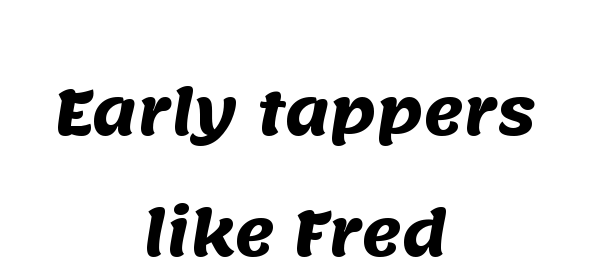
Its strokes are broad and dark, the hallmark of bold type. The glyphs are unaccompanied by any horizontal stroke below them. These lines are rendered in a variable-pitch font. What stands out about the letter spacing? Nothing — it is the standard amount. You could fit nearly another row in the gap between these rows.
